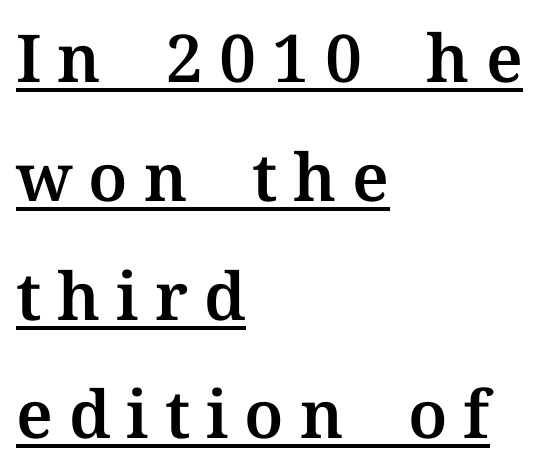
The image shows 66 px serif type, upright; set left-aligned, line spacing 1.8x, unusually wide letter spacing (+0.24 em), underlined; medium stroke contrast and a medium x-height.
